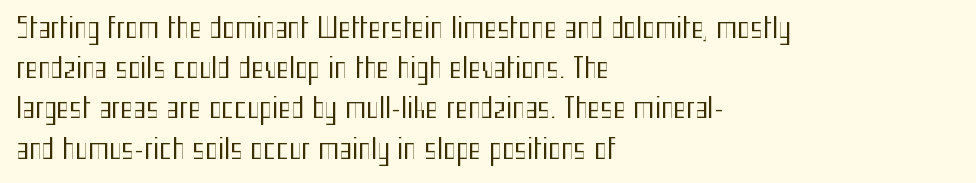
The paragraph shown leans on its left margin. Has an underline been added? It has not. The font's upright variant was chosen for this text. The cut favours lightness, reaching ordinary text weight at its darkest.
